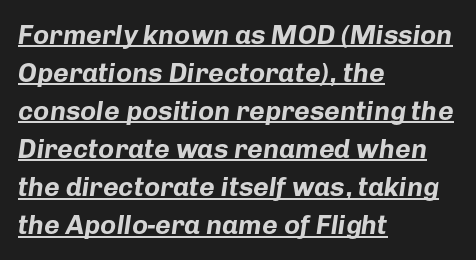
{"italic": "yes", "lean": "right", "slant_degrees": 8, "bold": "yes", "underline": "yes", "align": "left", "line_spacing": "normal", "line_spacing_ratio": 1.41, "letter_spacing": "normal", "letter_spacing_em": 0.0, "glyph_px": 27}
